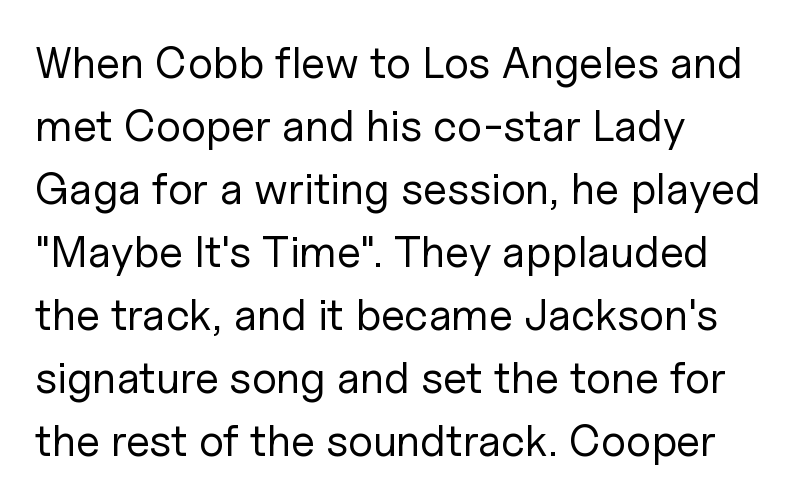
Q: Is the text bold? A: No.
Q: Is the text italic (slanted)? A: No, it is upright.
Q: Is the typeface a serif or a sans-serif typeface? A: Sans-serif.
Q: Is the text underlined? A: No.
Q: How is the paragraph aligned? A: Left-aligned.
Q: Is the spacing between letters normal or unusually wide? A: Normal.
Q: Is the spacing between lines tight, normal or loose? A: Normal.
Q: Width (condensed, normal, or wide)? A: Normal.
Q: Stroke contrast? A: Low.
Q: x-height? A: Medium.
Q: Monospaced? A: No.
